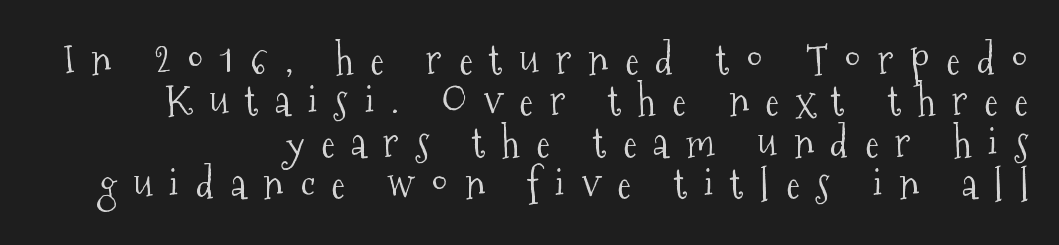
The typesetting does not lean heavy: it is not bold. This block would grow much taller if given ordinary leading; it's compressed now. Here the designer chose a conventional face with non-uniform glyph widths. The compositor pushed each line to the right boundary. The string is rendered with underlining switched off. A typesetter would label this face a serif.
